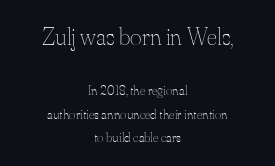
Q: Is the text bold? A: No.
Q: Is the text italic (slanted)? A: No, it is upright.
Q: Is the text underlined? A: No.
Q: How is the paragraph aligned? A: Centered.
Q: Is the spacing between letters normal or unusually wide? A: Normal.
Q: Is the spacing between lines tight, normal or loose? A: Normal.
Q: Which block of text is set in a larger size, the first (top) or the second (bottom)? A: The first (top) one.
